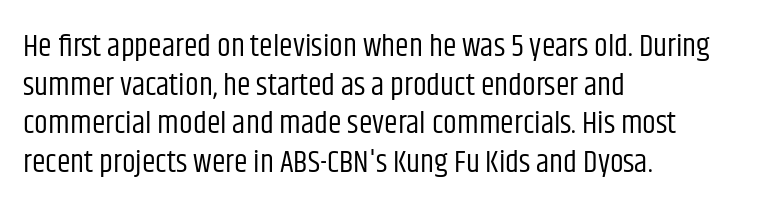
Q: Is the text bold? A: No.
Q: Is the text italic (slanted)? A: No, it is upright.
Q: Is the typeface a serif or a sans-serif typeface? A: Sans-serif.
Q: Is the text underlined? A: No.
Q: How is the paragraph aligned? A: Left-aligned.
Q: Is the spacing between letters normal or unusually wide? A: Normal.
Q: Is the spacing between lines tight, normal or loose? A: Normal.
Q: Width (condensed, normal, or wide)? A: Condensed.
Q: Stroke contrast? A: Low.
Q: x-height? A: Large.
Q: Monospaced? A: No.
